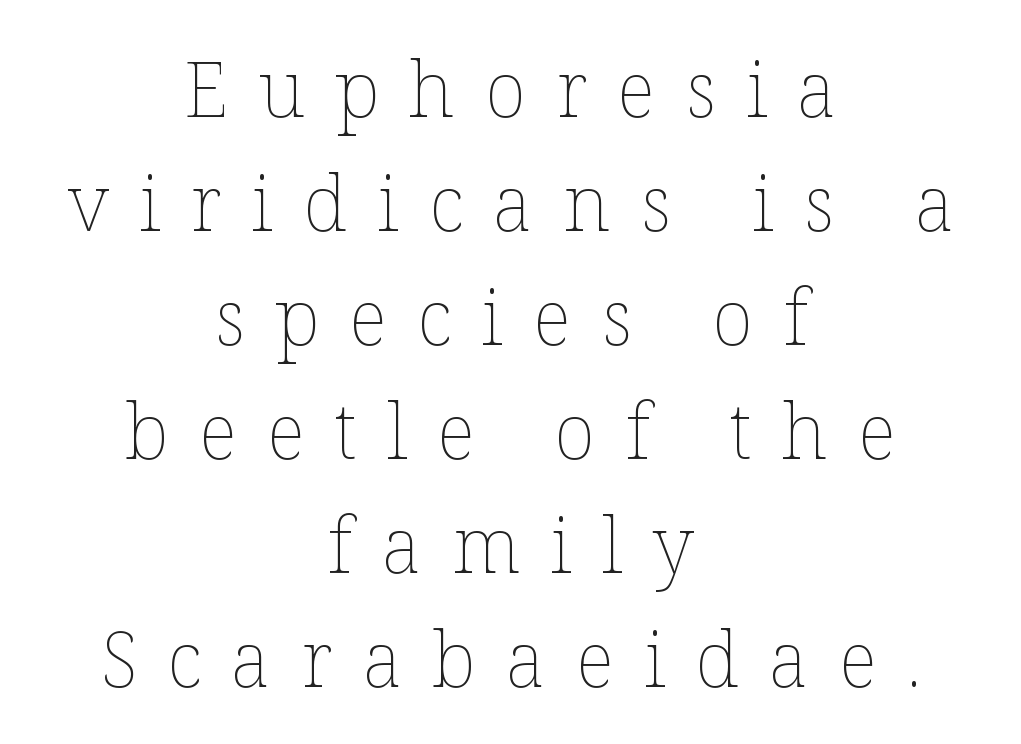
Q: Is the text bold? A: No.
Q: Is the text italic (slanted)? A: No, it is upright.
Q: Is the text underlined? A: No.
Q: How is the paragraph aligned? A: Centered.
Q: Is the spacing between letters normal or unusually wide? A: Unusually wide.
Q: Is the spacing between lines tight, normal or loose? A: Normal.
Q: Width (condensed, normal, or wide)? A: Normal.
Q: Stroke contrast? A: Low.
Q: x-height? A: Medium.
Q: Monospaced? A: No.
